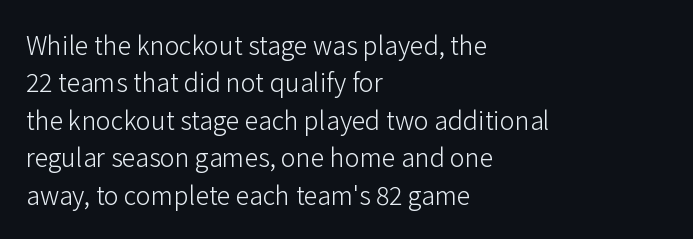
{"italic": "no", "bold": "no", "underline": "no", "align": "left", "line_spacing": "normal", "line_spacing_ratio": 1.5, "letter_spacing": "normal", "letter_spacing_em": 0.0, "glyph_px": 25}
